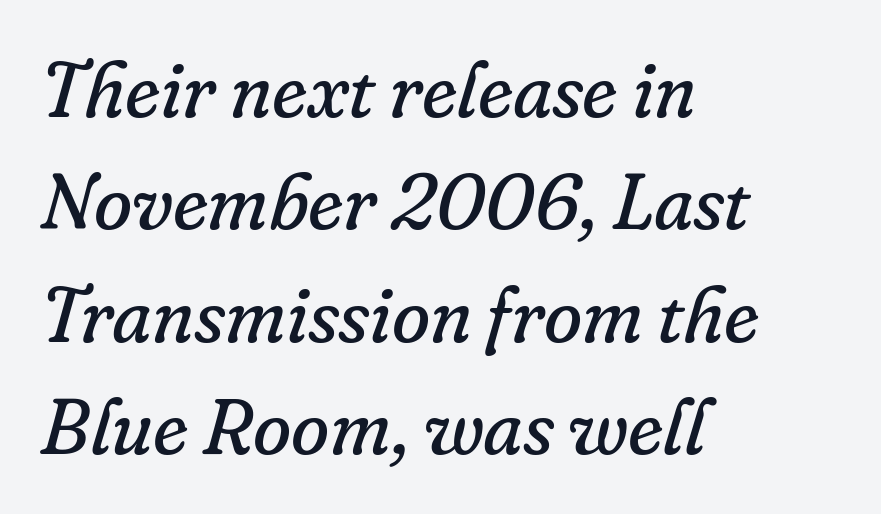
Q: Is the text bold? A: No.
Q: Is the text italic (slanted)? A: Yes, it leans right by about 16 degrees.
Q: Is the typeface a serif or a sans-serif typeface? A: Serif.
Q: Is the text underlined? A: No.
Q: How is the paragraph aligned? A: Left-aligned.
Q: Is the spacing between letters normal or unusually wide? A: Normal.
Q: Is the spacing between lines tight, normal or loose? A: Normal.
Q: Width (condensed, normal, or wide)? A: Normal.
Q: Stroke contrast? A: Low.
Q: x-height? A: Small.
Q: Monospaced? A: No.
